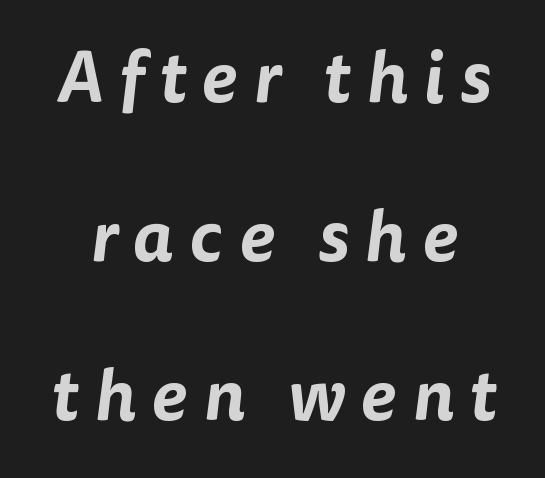
Q: Is the typeface a serif or a sans-serif typeface? A: Sans-serif.
Q: Is the text underlined? A: No.
Q: Is the spacing between letters normal or unusually wide? A: Unusually wide.
Q: Is the spacing between lines tight, normal or loose? A: Loose.
Q: Width (condensed, normal, or wide)? A: Normal.
Q: Stroke contrast? A: Low.
Q: x-height? A: Medium.
Q: Monospaced? A: No.
